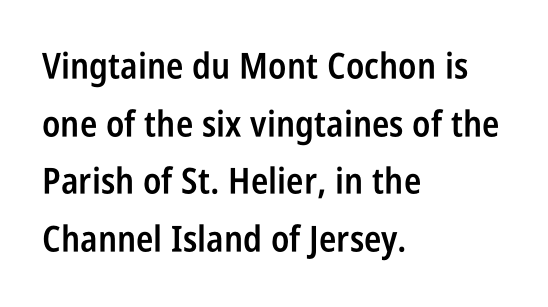
{"serif": "no", "italic": "no", "bold": "semi", "weight": "semibold", "width": "condensed", "stroke_contrast": "low", "x_height": "large", "monospaced": "no", "underline": "no", "align": "left", "line_spacing": "normal", "line_spacing_ratio": 1.6, "letter_spacing": "normal", "letter_spacing_em": 0.0, "glyph_px": 36}
